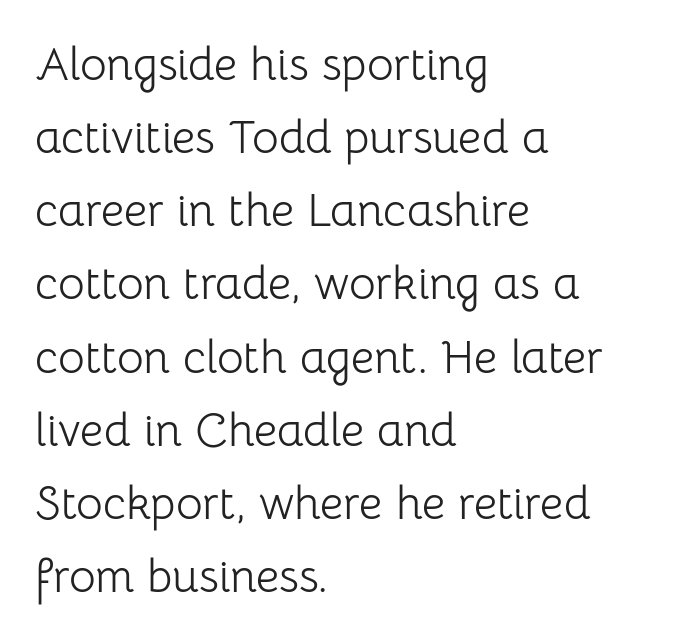
Q: Is the text bold? A: No.
Q: Is the text italic (slanted)? A: No, it is upright.
Q: Is the typeface a serif or a sans-serif typeface? A: Sans-serif.
Q: Is the text underlined? A: No.
Q: How is the paragraph aligned? A: Left-aligned.
Q: Is the spacing between letters normal or unusually wide? A: Normal.
Q: Is the spacing between lines tight, normal or loose? A: Normal.
Q: Width (condensed, normal, or wide)? A: Normal.
Q: Stroke contrast? A: Low.
Q: x-height? A: Medium.
Q: Monospaced? A: No.
